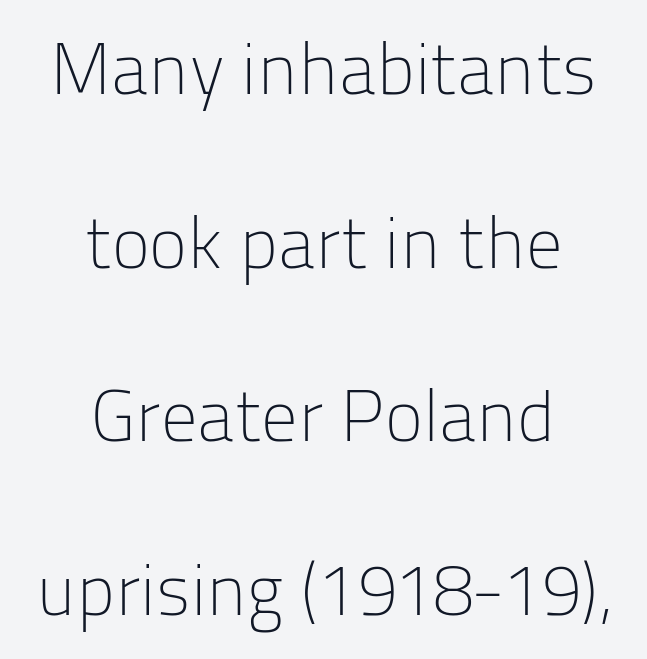
Stems here are at most as thick as an everyday book face. The space beneath each line is pristine and unruled. Notice how the stems are strictly vertical — no italics here. The letterforms sit shoulder to shoulder at normal distance.
